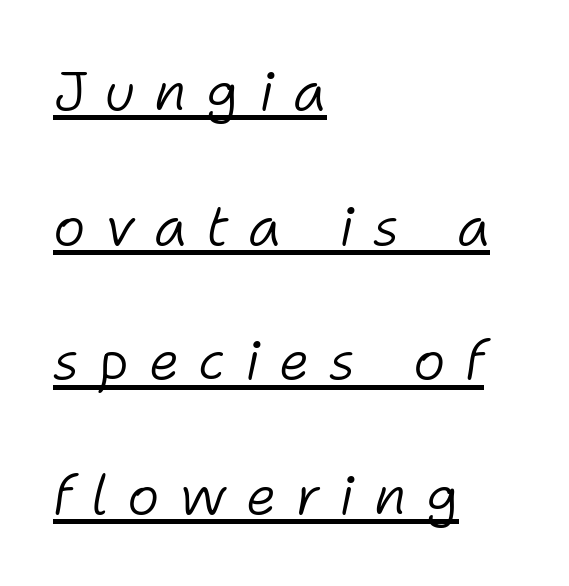
Q: Is the text bold? A: No.
Q: Is the text italic (slanted)? A: Yes, it leans right by about 11 degrees.
Q: Is the text underlined? A: Yes.
Q: How is the paragraph aligned? A: Left-aligned.
Q: Is the spacing between letters normal or unusually wide? A: Unusually wide.
Q: Is the spacing between lines tight, normal or loose? A: Loose.
Q: Width (condensed, normal, or wide)? A: Normal.
Q: Stroke contrast? A: Low.
Q: x-height? A: Medium.
Q: Monospaced? A: No.
